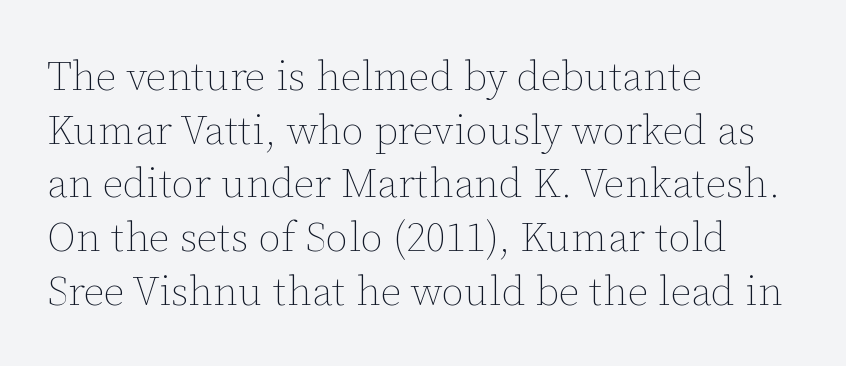
The image shows 41 px thin type, upright; set left-aligned, normal line spacing (1.31x), normal letter spacing, not underlined; low stroke contrast and a medium x-height.
